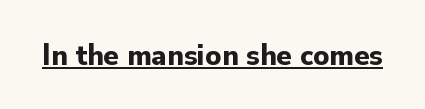
{"serif": "no", "italic": "no", "bold": "yes", "weight": "bold", "width": "normal", "stroke_contrast": "low", "x_height": "small", "monospaced": "no", "underline": "yes", "letter_spacing": "normal", "letter_spacing_em": 0.0, "glyph_px": 31}
